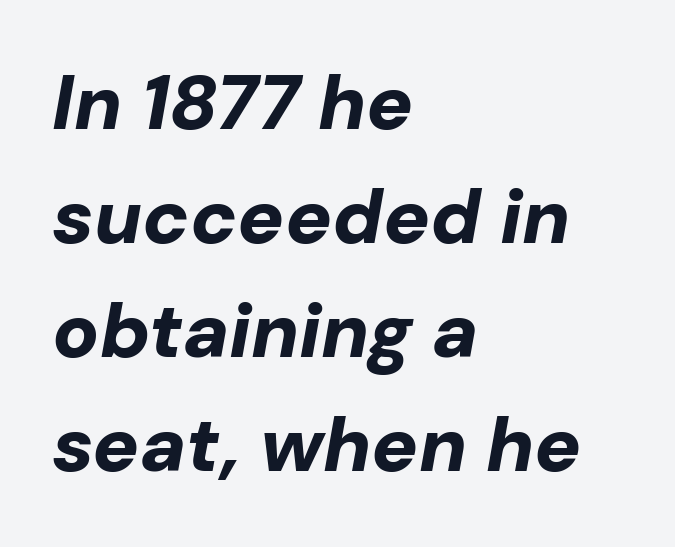
{"italic": "yes", "lean": "right", "slant_degrees": 10, "bold": "yes", "weight": "bold", "width": "normal", "stroke_contrast": "low", "x_height": "medium", "monospaced": "no", "underline": "no", "align": "left", "line_spacing": "normal", "line_spacing_ratio": 1.48, "letter_spacing": "normal", "letter_spacing_em": 0.0, "glyph_px": 77}
